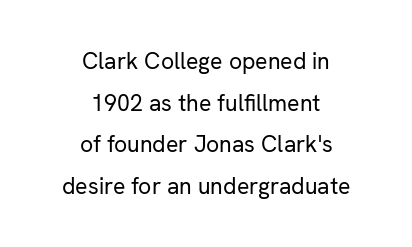
The image shows 23 px text type, upright; set centered, line spacing 1.81x, normal letter spacing, not underlined.
